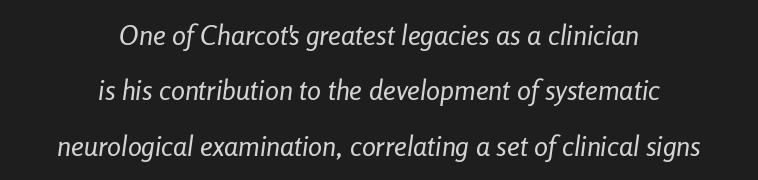
The image shows 28 px regular-weight, condensed type, italic (leaning right); set centered, loose line spacing (1.98x), normal letter spacing, not underlined; low stroke contrast and a medium x-height.
